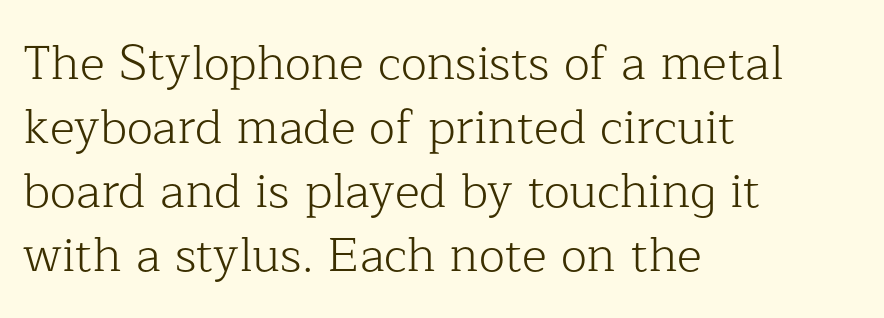
The type is set solid horizontally, with unmodified tracking. Which margin do the lines hug? The left one — the right edge is uneven. Type without underlining. These glyphs show unthickened strokes, regular width or finer.
